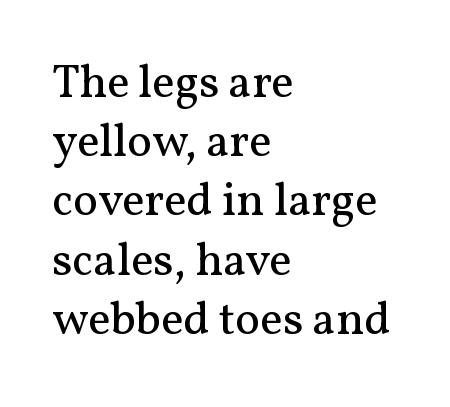
Q: Is the text bold? A: No.
Q: Is the text italic (slanted)? A: No, it is upright.
Q: Is the typeface a serif or a sans-serif typeface? A: Serif.
Q: Is the text underlined? A: No.
Q: How is the paragraph aligned? A: Left-aligned.
Q: Is the spacing between letters normal or unusually wide? A: Normal.
Q: Is the spacing between lines tight, normal or loose? A: Normal.
Q: Width (condensed, normal, or wide)? A: Normal.
Q: Stroke contrast? A: Medium.
Q: x-height? A: Medium.
Q: Monospaced? A: No.
